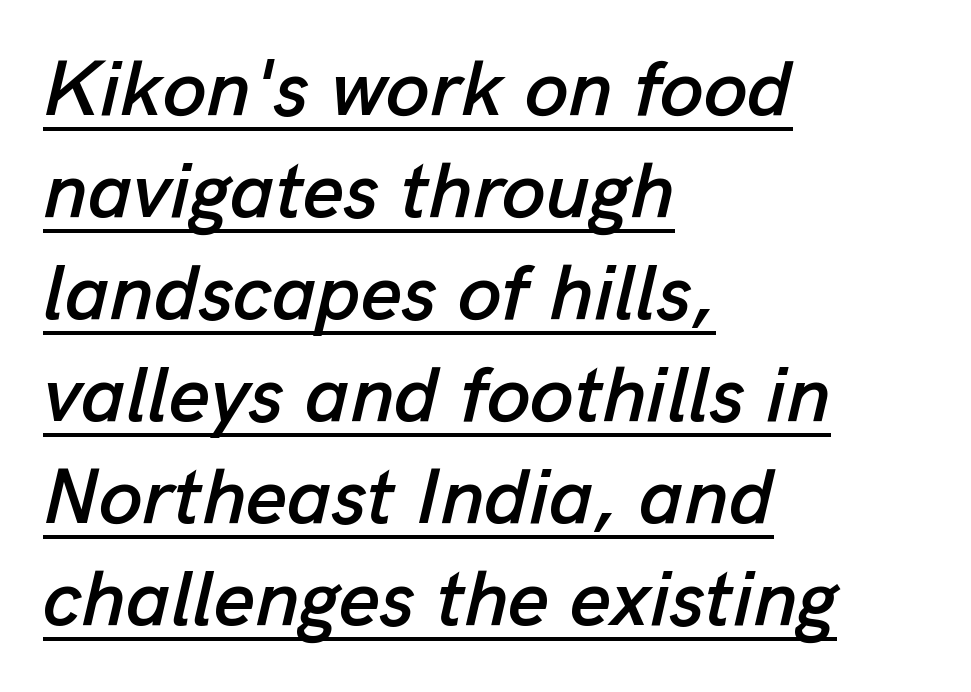
{"italic": "yes", "lean": "right", "slant_degrees": 13, "width": "normal", "stroke_contrast": "low", "x_height": "medium", "monospaced": "no", "underline": "yes", "align": "left", "line_spacing": "normal", "line_spacing_ratio": 1.29, "letter_spacing": "normal", "letter_spacing_em": 0.0, "glyph_px": 79}
